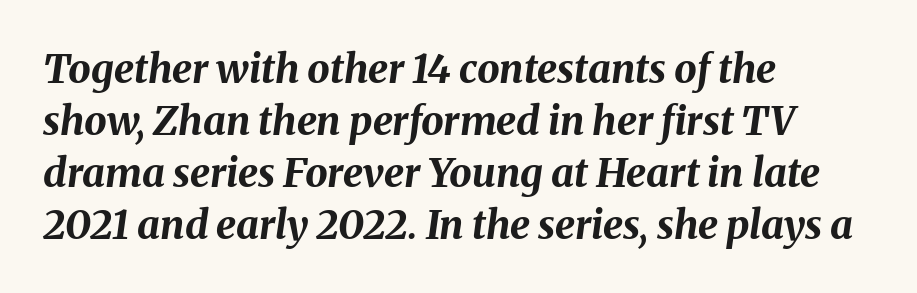
The image shows 40 px bold type, italic (leaning right); set left-aligned, normal line spacing (1.3x), normal letter spacing, not underlined; medium stroke contrast and a medium x-height.
